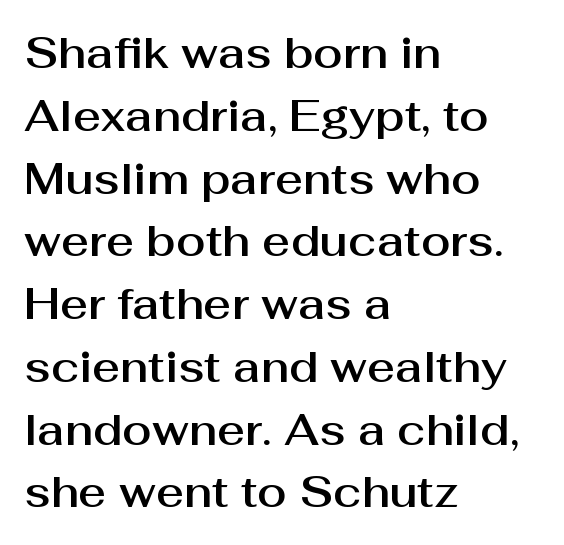
The image shows 43 px sans-serif type, upright; set left-aligned, normal line spacing (1.46x), normal letter spacing, not underlined; medium stroke contrast and a medium x-height.
